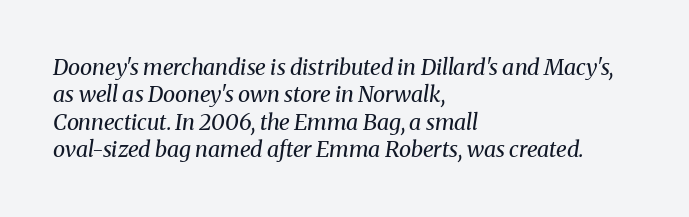
{"italic": "yes", "lean": "right", "slant_degrees": 8, "bold": "no", "underline": "no", "align": "left", "line_spacing": "normal", "line_spacing_ratio": 1.25, "letter_spacing": "normal", "letter_spacing_em": 0.0, "glyph_px": 22}
